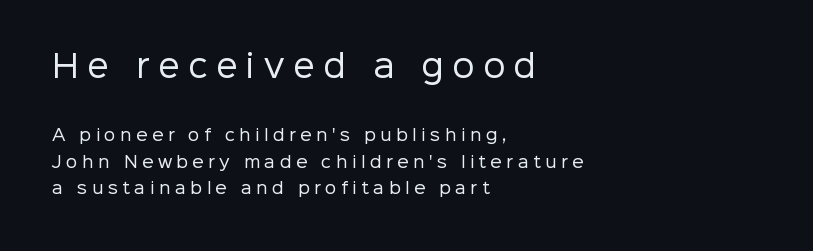
These glyphs show unthickened strokes, regular width or finer. This rendering widens character spacing well past its baseline value. Look at the bottom of the vertical strokes: they stop flat, with no serifs. Upright lettering throughout.
